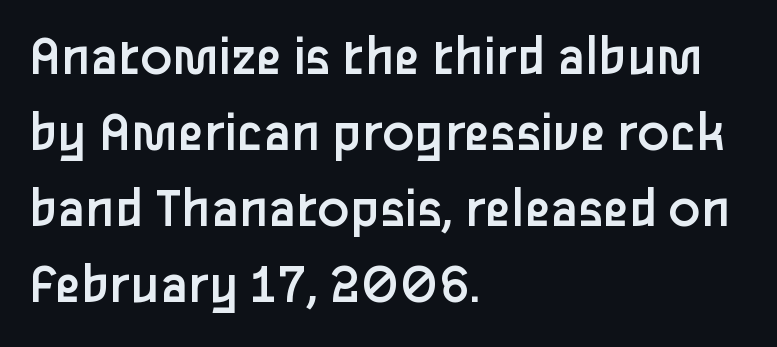
Q: Is the text bold? A: No.
Q: Is the text italic (slanted)? A: No, it is upright.
Q: Is the typeface a serif or a sans-serif typeface? A: Sans-serif.
Q: Is the text underlined? A: No.
Q: How is the paragraph aligned? A: Left-aligned.
Q: Is the spacing between letters normal or unusually wide? A: Normal.
Q: Is the spacing between lines tight, normal or loose? A: Normal.
Q: Width (condensed, normal, or wide)? A: Normal.
Q: Stroke contrast? A: Low.
Q: x-height? A: Medium.
Q: Monospaced? A: No.
